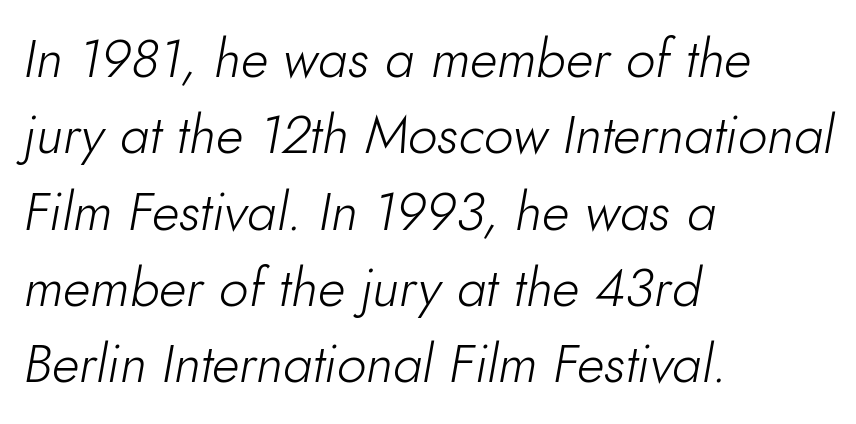
The image shows 53 px light type, italic (leaning right); set left-aligned, normal line spacing (1.44x), normal letter spacing, not underlined; low stroke contrast and a small x-height.
